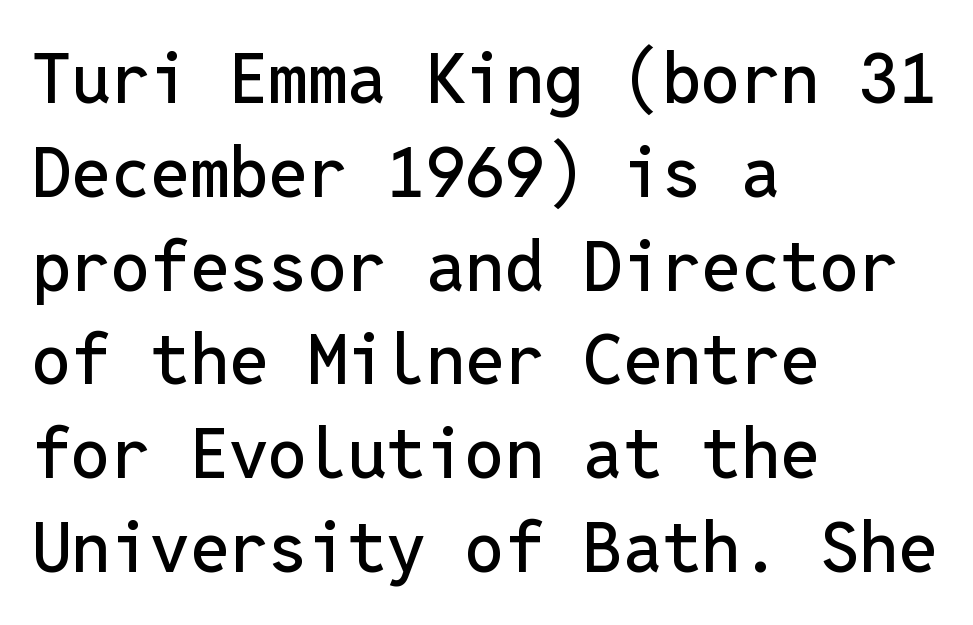
The string is rendered with underlining switched off. Is this a fixed-width face? Yes — each glyph sits in an identical cell. When letters stand straight like this, we call the style roman or upright. The paragraph has a hard left edge and a soft right edge.
